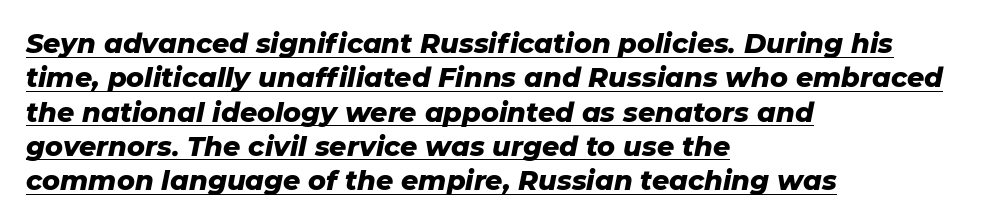
{"italic": "yes", "lean": "right", "slant_degrees": 11, "bold": "yes", "underline": "yes", "align": "left", "line_spacing": "normal", "line_spacing_ratio": 1.27, "letter_spacing": "normal", "letter_spacing_em": 0.0, "glyph_px": 27}
